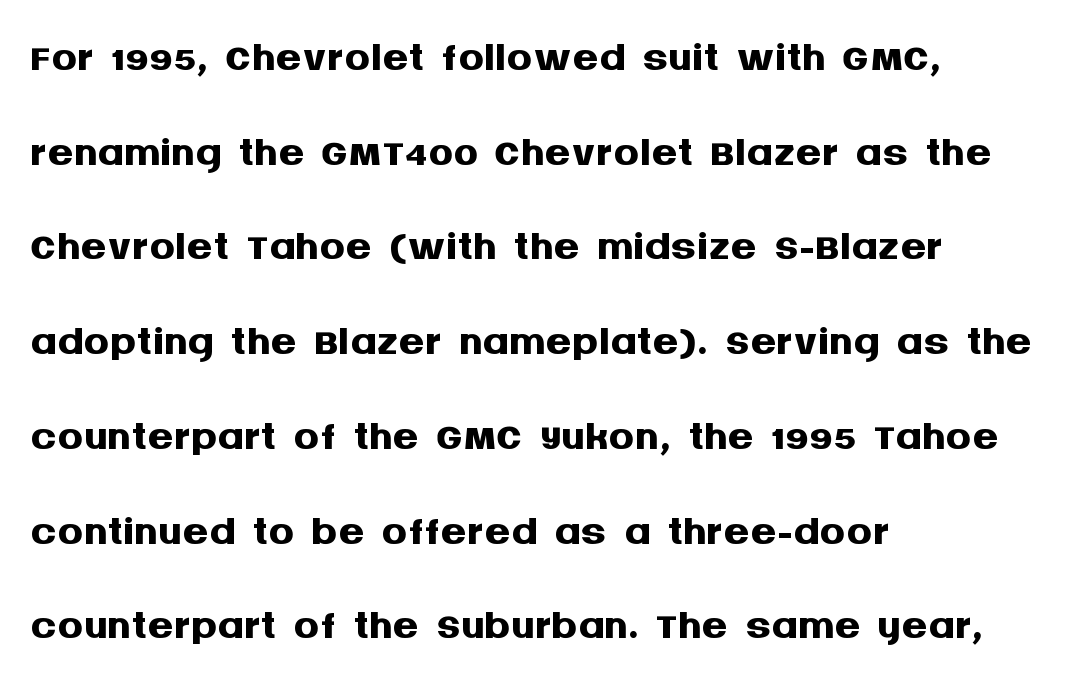
The image shows 64 px semibold sans-serif type, upright; set left-aligned, normal line spacing (1.48x), normal letter spacing, not underlined; medium stroke contrast and a large x-height.
